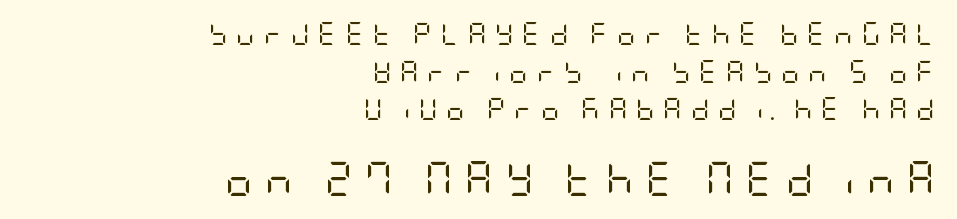
Q: Is the text bold? A: No.
Q: Is the text italic (slanted)? A: No, it is upright.
Q: Is the typeface a serif or a sans-serif typeface? A: Sans-serif.
Q: Is the text underlined? A: No.
Q: How is the paragraph aligned? A: Right-aligned.
Q: Is the spacing between letters normal or unusually wide? A: Unusually wide.
Q: Is the spacing between lines tight, normal or loose? A: Normal.
Q: Which block of text is set in a larger size, the first (top) or the second (bottom)? A: The second (bottom) one.
Q: Width (condensed, normal, or wide)? A: Condensed.
Q: Stroke contrast? A: Low.
Q: x-height? A: Large.
